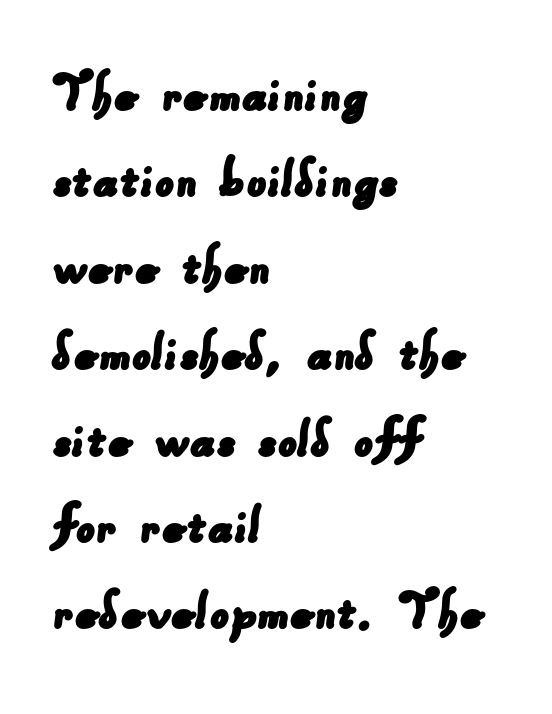
Q: Is the typeface a serif or a sans-serif typeface? A: Sans-serif.
Q: Is the text underlined? A: No.
Q: How is the paragraph aligned? A: Left-aligned.
Q: Is the spacing between letters normal or unusually wide? A: Normal.
Q: Is the spacing between lines tight, normal or loose? A: Normal.
Q: Width (condensed, normal, or wide)? A: Normal.
Q: Stroke contrast? A: Low.
Q: x-height? A: Small.
Q: Monospaced? A: No.
